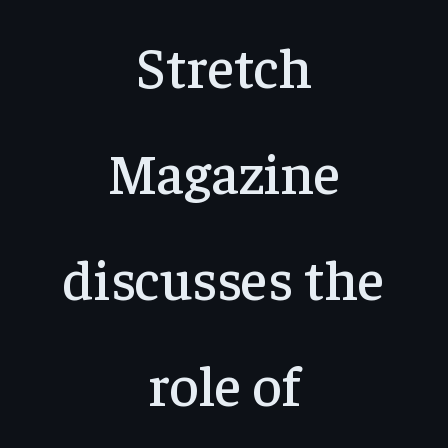
The image shows 57 px serif type, upright; set centered, line spacing 1.86x, normal letter spacing, not underlined; low stroke contrast and a medium x-height.
